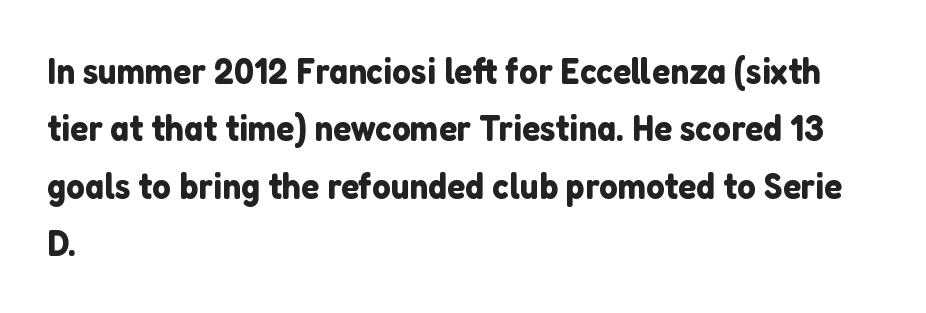
Q: Is the text italic (slanted)? A: No, it is upright.
Q: Is the typeface a serif or a sans-serif typeface? A: Sans-serif.
Q: Is the text underlined? A: No.
Q: How is the paragraph aligned? A: Left-aligned.
Q: Is the spacing between letters normal or unusually wide? A: Normal.
Q: Is the spacing between lines tight, normal or loose? A: Normal.
Q: Width (condensed, normal, or wide)? A: Normal.
Q: Stroke contrast? A: Low.
Q: x-height? A: Medium.
Q: Monospaced? A: No.
